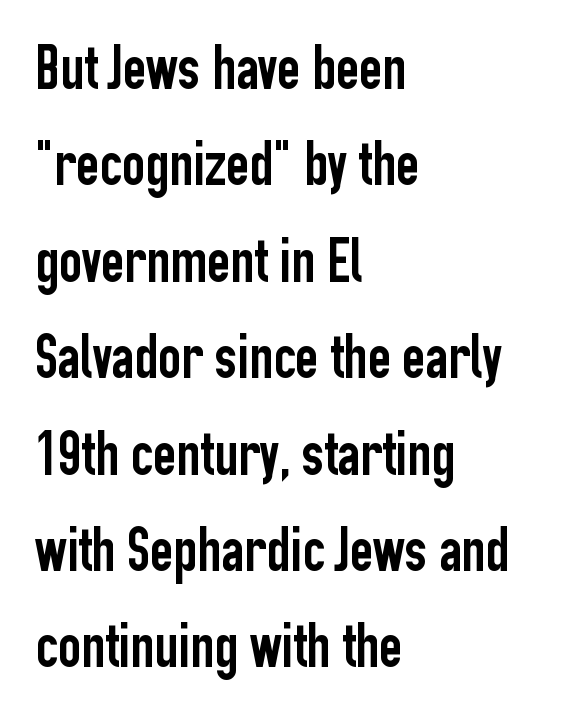
Has an underline been added? It has not. A normal amount of white space separates one row of letters from the next. Unlike a traditional serif, this face leaves its strokes unadorned. Style check: upright. Each letter keeps its own natural width here, so spacing adapts to shape.
